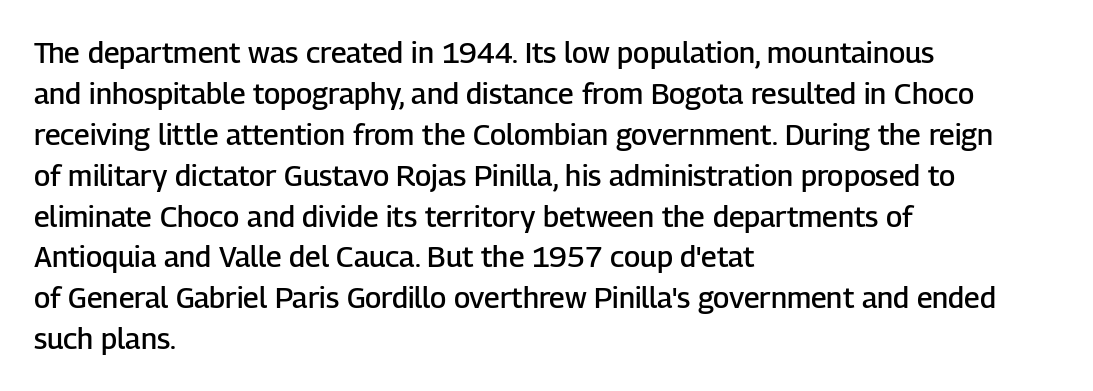
The image shows 29 px semibold sans-serif type, upright; set left-aligned, normal line spacing (1.41x), normal letter spacing, not underlined; low stroke contrast and a medium x-height.
